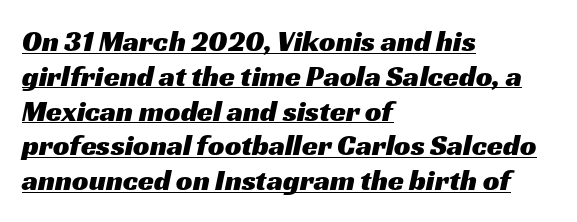
{"serif": "no", "width": "wide", "stroke_contrast": "medium", "x_height": "medium", "monospaced": "no", "underline": "yes", "align": "left", "line_spacing_ratio": 1.2, "letter_spacing": "normal", "letter_spacing_em": 0.0, "glyph_px": 29}
